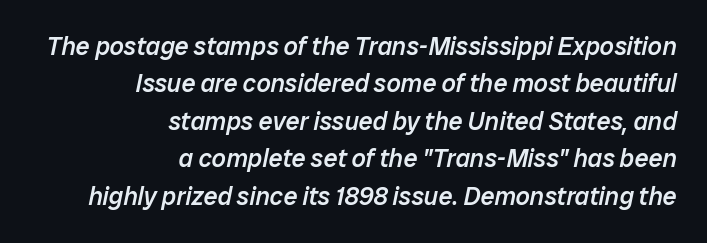
{"italic": "yes", "lean": "right", "slant_degrees": 12, "bold": "semi", "underline": "no", "align": "right", "line_spacing": "normal", "line_spacing_ratio": 1.5, "letter_spacing": "normal", "letter_spacing_em": 0.0, "glyph_px": 25}
